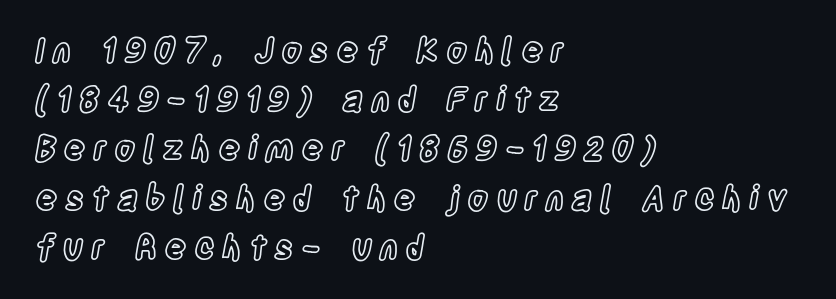
The image shows 33 px condensed type; set left-aligned, normal line spacing (1.49x), unusually wide letter spacing (+0.24 em), not underlined; a large x-height.
